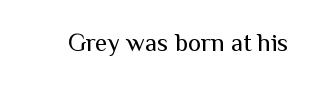
{"italic": "no", "bold": "no", "underline": "no", "letter_spacing": "normal", "letter_spacing_em": 0.0, "glyph_px": 25}
